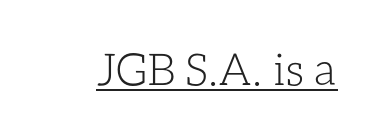
The image shows 44 px light type, upright; set normal letter spacing, underlined; low stroke contrast and a medium x-height.
